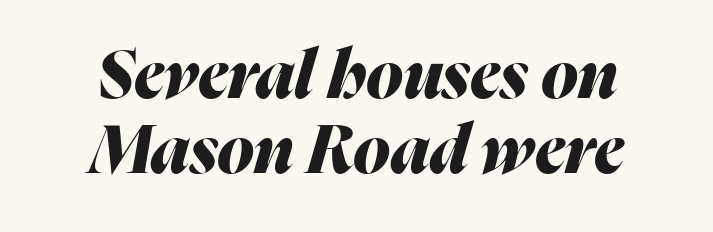
{"italic": "yes", "lean": "right", "slant_degrees": 16, "bold": "yes", "weight": "heavy", "width": "normal", "stroke_contrast": "medium", "x_height": "medium", "monospaced": "no", "underline": "no", "line_spacing": "tight", "line_spacing_ratio": 1.12, "letter_spacing": "normal", "letter_spacing_em": 0.0, "glyph_px": 67}
